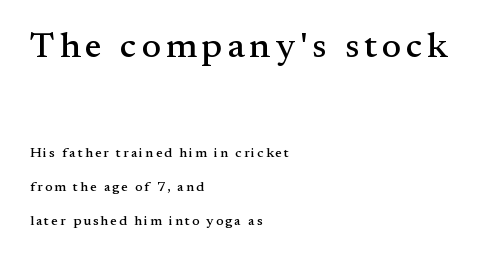
Q: Is the text italic (slanted)? A: No, it is upright.
Q: Is the typeface a serif or a sans-serif typeface? A: Serif.
Q: Is the text underlined? A: No.
Q: How is the paragraph aligned? A: Left-aligned.
Q: Is the spacing between lines tight, normal or loose? A: Loose.
Q: Which block of text is set in a larger size, the first (top) or the second (bottom)? A: The first (top) one.
Q: Width (condensed, normal, or wide)? A: Normal.
Q: Stroke contrast? A: Medium.
Q: x-height? A: Small.
Q: Monospaced? A: No.
